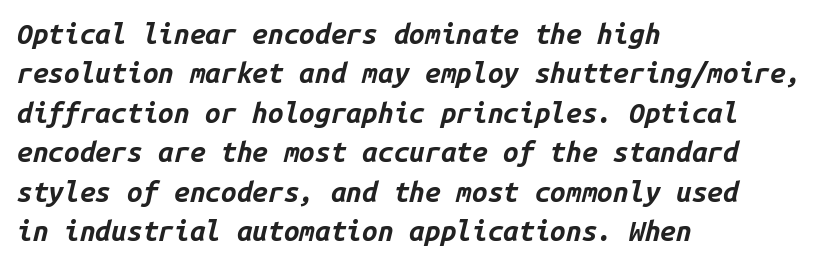
{"italic": "yes", "lean": "right", "slant_degrees": 14, "bold": "yes", "weight": "bold", "width": "normal", "stroke_contrast": "low", "x_height": "medium", "monospaced": "yes", "underline": "no", "align": "left", "line_spacing": "normal", "line_spacing_ratio": 1.41, "letter_spacing": "normal", "letter_spacing_em": 0.0, "glyph_px": 28}
